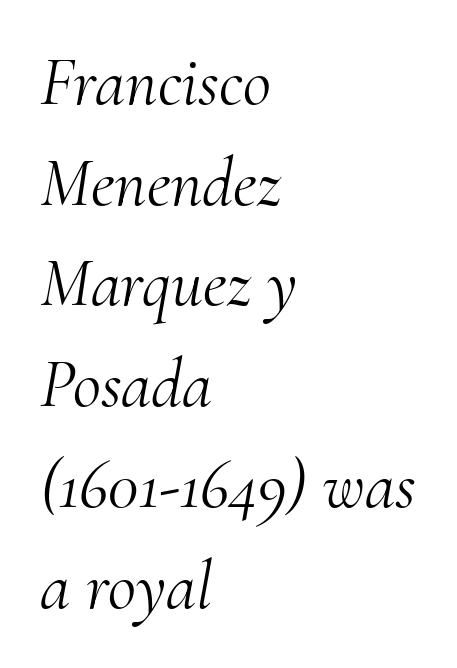
Q: Is the text bold? A: No.
Q: Is the text italic (slanted)? A: Yes, it leans right by about 10 degrees.
Q: Is the typeface a serif or a sans-serif typeface? A: Serif.
Q: Is the text underlined? A: No.
Q: How is the paragraph aligned? A: Left-aligned.
Q: Is the spacing between letters normal or unusually wide? A: Normal.
Q: Is the spacing between lines tight, normal or loose? A: Normal.
Q: Width (condensed, normal, or wide)? A: Normal.
Q: Stroke contrast? A: Medium.
Q: x-height? A: Small.
Q: Monospaced? A: No.
